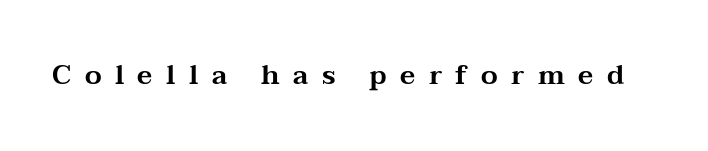
The image shows 27 px text type, upright; set unusually wide letter spacing (+0.5 em), not underlined.
